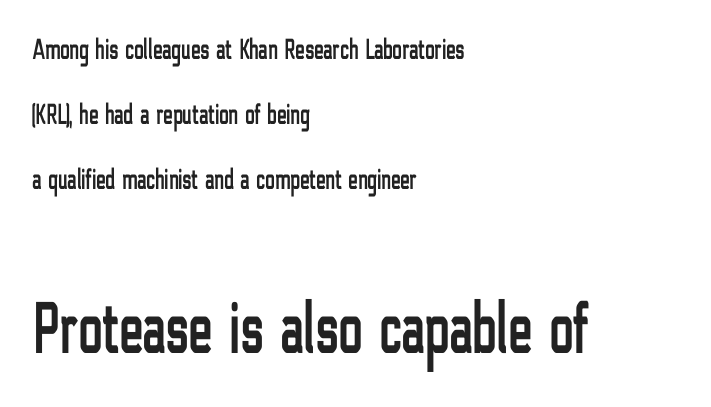
Serif or sans? Sans — the stroke terminals are bare. Words float on clear page, feet unadorned. The space between consecutive lines is lavish. Do the characters align in a grid? No, the font is proportional. The specimen reads as upright at a glance.
